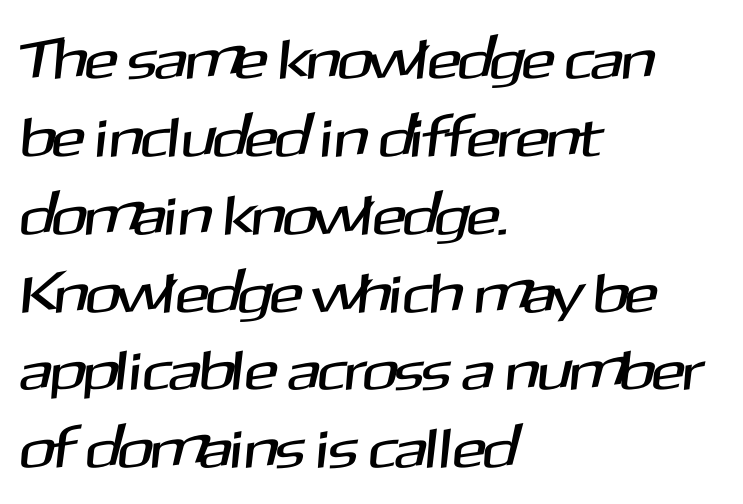
Q: Is the typeface a serif or a sans-serif typeface? A: Sans-serif.
Q: Is the text underlined? A: No.
Q: How is the paragraph aligned? A: Left-aligned.
Q: Is the spacing between letters normal or unusually wide? A: Normal.
Q: Is the spacing between lines tight, normal or loose? A: Normal.
Q: Width (condensed, normal, or wide)? A: Normal.
Q: Stroke contrast? A: Medium.
Q: x-height? A: Medium.
Q: Monospaced? A: No.
